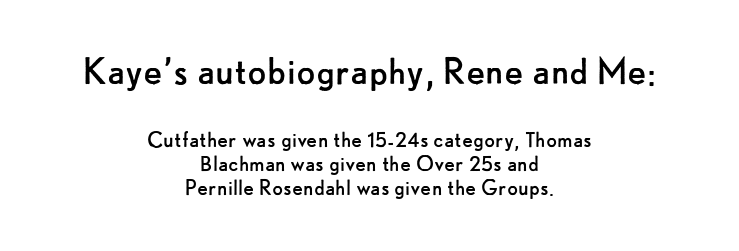
The image shows 44 px regular-weight sans-serif type, upright; set centered, tight line spacing (0.97x), normal letter spacing, not underlined; the first (top) block is 1.76x larger; low stroke contrast and a small x-height.
